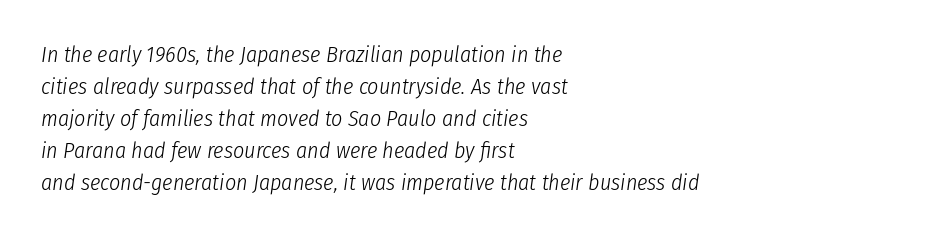
Q: Is the text bold? A: No.
Q: Is the text italic (slanted)? A: Yes, it leans right by about 8 degrees.
Q: Is the text underlined? A: No.
Q: How is the paragraph aligned? A: Left-aligned.
Q: Is the spacing between letters normal or unusually wide? A: Normal.
Q: Is the spacing between lines tight, normal or loose? A: Normal.
